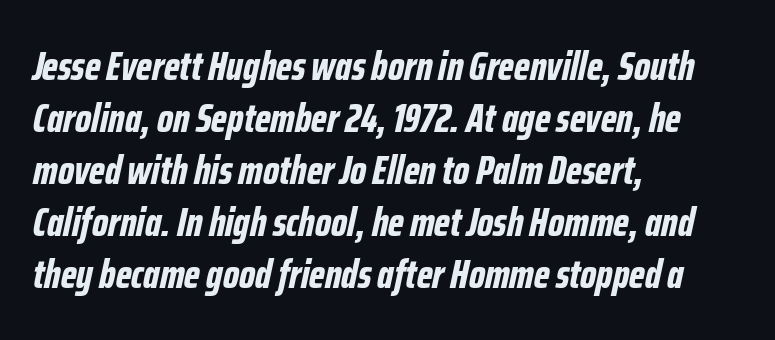
Q: Is the text bold? A: Yes.
Q: Is the text italic (slanted)? A: Yes, it leans right by about 12 degrees.
Q: Is the text underlined? A: No.
Q: How is the paragraph aligned? A: Left-aligned.
Q: Is the spacing between letters normal or unusually wide? A: Normal.
Q: Is the spacing between lines tight, normal or loose? A: Normal.
Q: Width (condensed, normal, or wide)? A: Condensed.
Q: Stroke contrast? A: Low.
Q: x-height? A: Medium.
Q: Monospaced? A: No.
